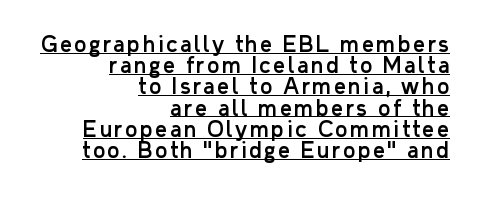
Q: Is the text italic (slanted)? A: No, it is upright.
Q: Is the text underlined? A: Yes.
Q: How is the paragraph aligned? A: Right-aligned.
Q: Is the spacing between lines tight, normal or loose? A: Tight.
